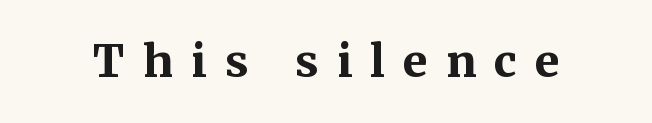
Q: Is the text bold? A: Yes.
Q: Is the text italic (slanted)? A: No, it is upright.
Q: Is the typeface a serif or a sans-serif typeface? A: Serif.
Q: Is the text underlined? A: No.
Q: Is the spacing between letters normal or unusually wide? A: Unusually wide.
Q: Width (condensed, normal, or wide)? A: Normal.
Q: Stroke contrast? A: Medium.
Q: x-height? A: Medium.
Q: Monospaced? A: No.
